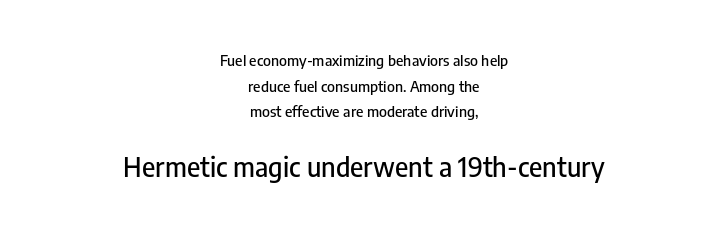
Glyph-to-glyph distance matches everyday printed text. The rendering positions every line midway between the sides. The typography opts for an upright posture over an oblique one. Underlining? Definitely not there.
